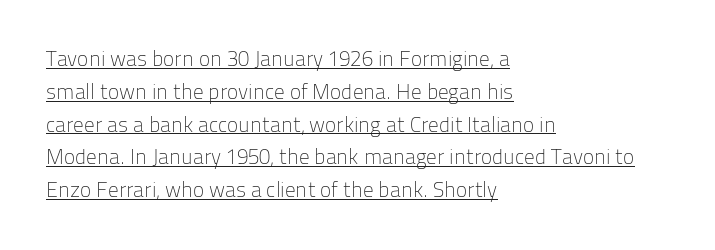
Underlining? Definitely there. Does the lettering tilt? It doesn't — this is upright. Leftover space on each line is placed entirely after the last word. The passage shown stacks its lines at a standard gap. Think standard paragraph weight, or any step lighter than that.
